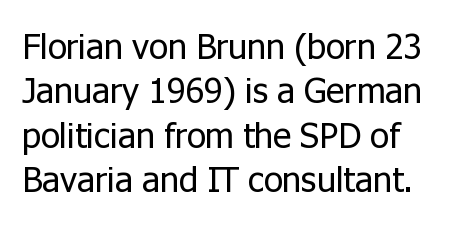
{"serif": "no", "italic": "no", "bold": "no", "weight": "regular", "width": "normal", "stroke_contrast": "low", "x_height": "medium", "monospaced": "no", "underline": "no", "line_spacing": "normal", "line_spacing_ratio": 1.27, "letter_spacing": "normal", "letter_spacing_em": 0.0, "glyph_px": 35}
